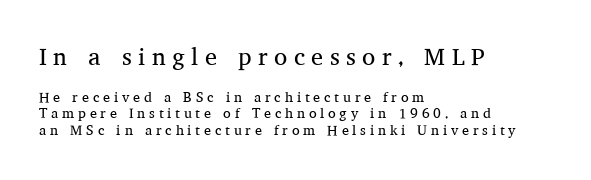
Letters rest on an invisible, unmarked baseline. Here the glyphs are tracked loosely, breaking word shapes into spaced letters. A classic flush-left, rag-right setting is used for this passage. Is there any slant? The stems are plumb. Scale decreases going downward across the two blocks.
